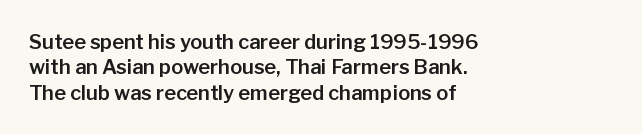
Q: Is the text italic (slanted)? A: No, it is upright.
Q: Is the text underlined? A: No.
Q: How is the paragraph aligned? A: Left-aligned.
Q: Is the spacing between letters normal or unusually wide? A: Normal.
Q: Is the spacing between lines tight, normal or loose? A: Normal.
